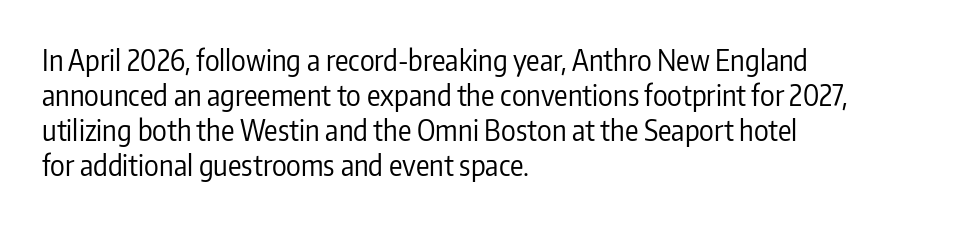
Q: Is the text bold? A: No.
Q: Is the text italic (slanted)? A: No, it is upright.
Q: Is the typeface a serif or a sans-serif typeface? A: Sans-serif.
Q: Is the text underlined? A: No.
Q: How is the paragraph aligned? A: Left-aligned.
Q: Is the spacing between letters normal or unusually wide? A: Normal.
Q: Is the spacing between lines tight, normal or loose? A: Normal.
Q: Width (condensed, normal, or wide)? A: Condensed.
Q: Stroke contrast? A: Low.
Q: x-height? A: Medium.
Q: Monospaced? A: No.
